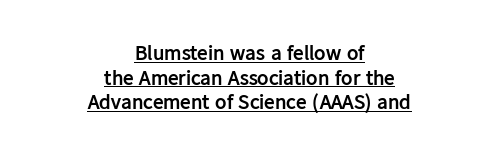
{"italic": "no", "bold": "yes", "underline": "yes", "align": "center", "line_spacing_ratio": 1.17, "letter_spacing": "normal", "letter_spacing_em": 0.0, "glyph_px": 21}
